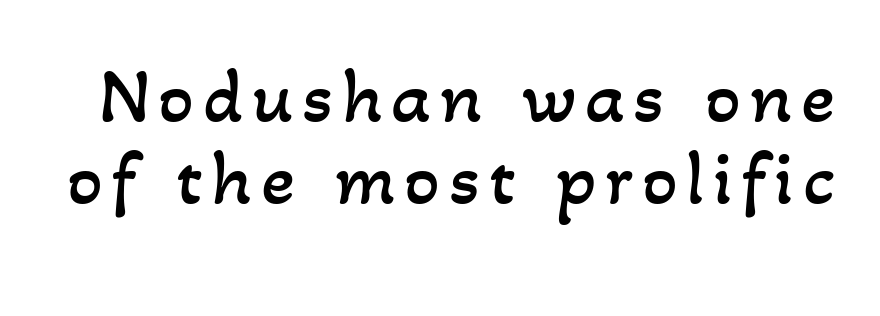
Underline: absent. No extra ink here — the face is not bold. Whoever set this chose condensed vertical rhythm over breathing room. Proportional: the letters do not fall into vertical columns.
